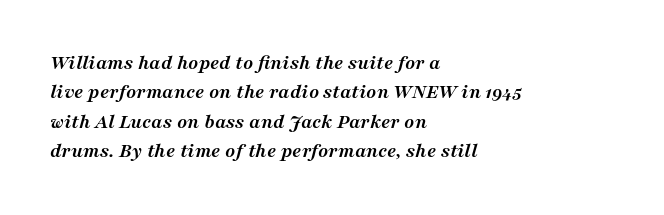
{"italic": "yes", "lean": "right", "slant_degrees": 16, "bold": "yes", "underline": "no", "align": "left", "line_spacing": "normal", "line_spacing_ratio": 1.4, "letter_spacing": "normal", "letter_spacing_em": 0.0, "glyph_px": 21}
